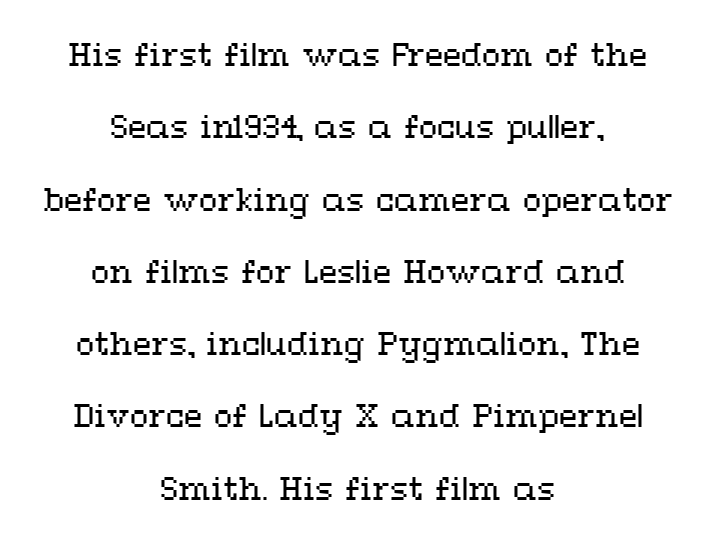
Q: Is the text bold? A: No.
Q: Is the text italic (slanted)? A: No, it is upright.
Q: Is the text underlined? A: No.
Q: How is the paragraph aligned? A: Centered.
Q: Is the spacing between letters normal or unusually wide? A: Normal.
Q: Is the spacing between lines tight, normal or loose? A: Loose.
Q: Width (condensed, normal, or wide)? A: Wide.
Q: Stroke contrast? A: Medium.
Q: x-height? A: Medium.
Q: Monospaced? A: No.
